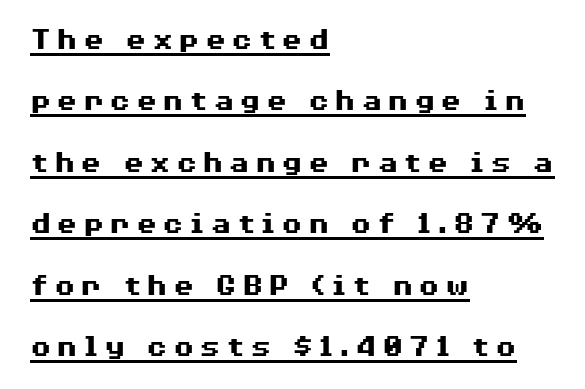
The image shows 31 px heavy, wide sans-serif type, upright; set left-aligned, loose line spacing (1.98x), underlined; medium stroke contrast and a medium x-height.
